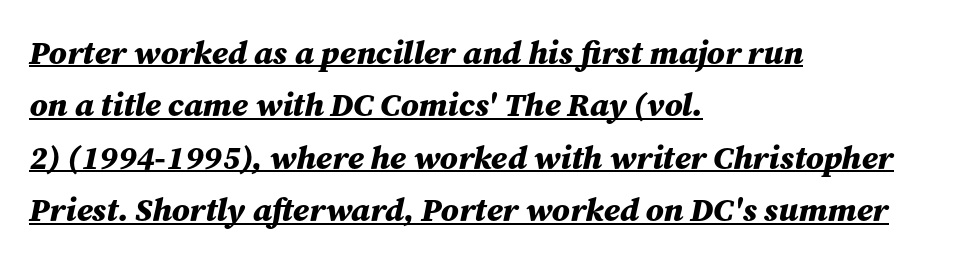
Q: Is the text bold? A: Yes.
Q: Is the text italic (slanted)? A: Yes, it leans right by about 12 degrees.
Q: Is the text underlined? A: Yes.
Q: How is the paragraph aligned? A: Left-aligned.
Q: Is the spacing between letters normal or unusually wide? A: Normal.
Q: Is the spacing between lines tight, normal or loose? A: Normal.
Q: Width (condensed, normal, or wide)? A: Normal.
Q: Stroke contrast? A: Medium.
Q: x-height? A: Medium.
Q: Monospaced? A: No.
